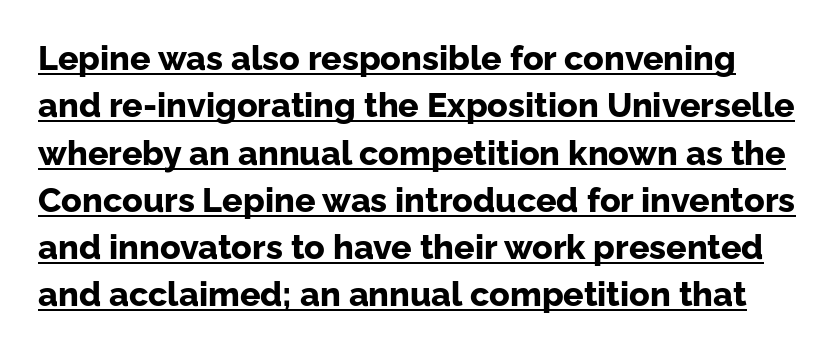
Tracking here is standard; glyphs follow each other at the usual distance. Every stem runs plumb, perpendicular to the baseline. Caption: lettering with a line underneath. Typographic density is high because the face is bold. Type style note: lacks serifs. Successive baselines arrive at the customary interval.
